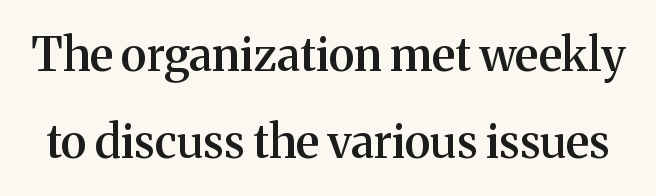
The letters sit at their default tracking, neither squeezed nor spread. Look at the bottom of the vertical strokes: they flare into serifs here. Clear beneath every line of the passage. This is the regular roman posture of the typeface.
